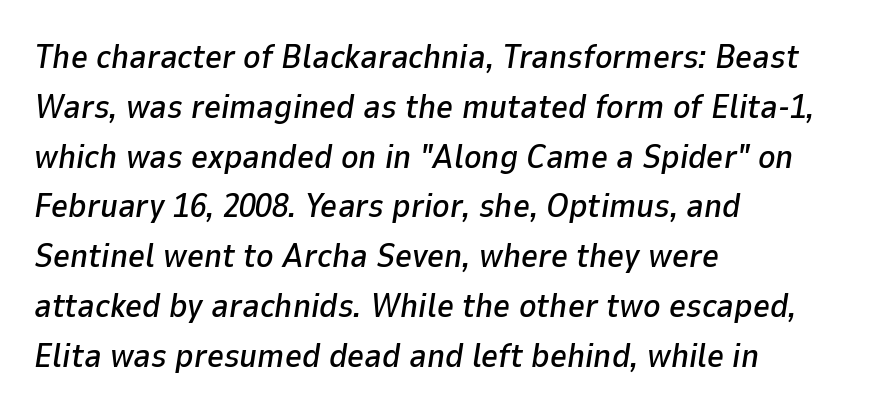
Q: Is the text italic (slanted)? A: Yes, it leans right by about 9 degrees.
Q: Is the text underlined? A: No.
Q: How is the paragraph aligned? A: Left-aligned.
Q: Is the spacing between letters normal or unusually wide? A: Normal.
Q: Is the spacing between lines tight, normal or loose? A: Normal.
Q: Width (condensed, normal, or wide)? A: Normal.
Q: Stroke contrast? A: Low.
Q: x-height? A: Medium.
Q: Monospaced? A: No.
